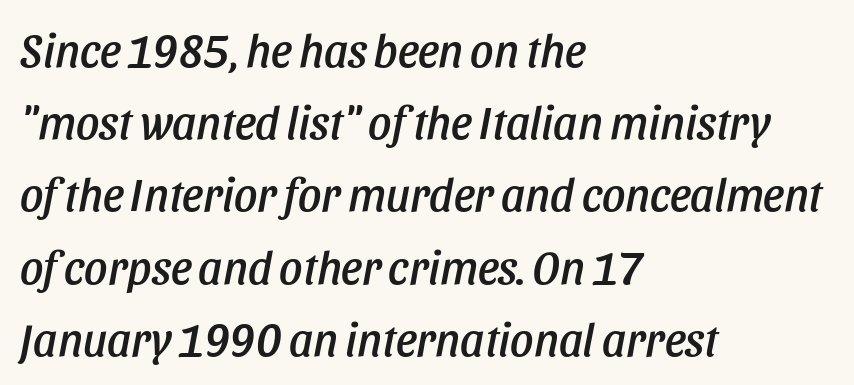
Do the characters align in a grid? No, the font is proportional. A typesetter would call this leading conventional body-copy spacing. All the whitespace from short lines collects on the right. This is oblique type, the kind used for emphasis or titles. Descenders hang freely into open space. These lines keep a tight, regular rhythm from letter to letter.
